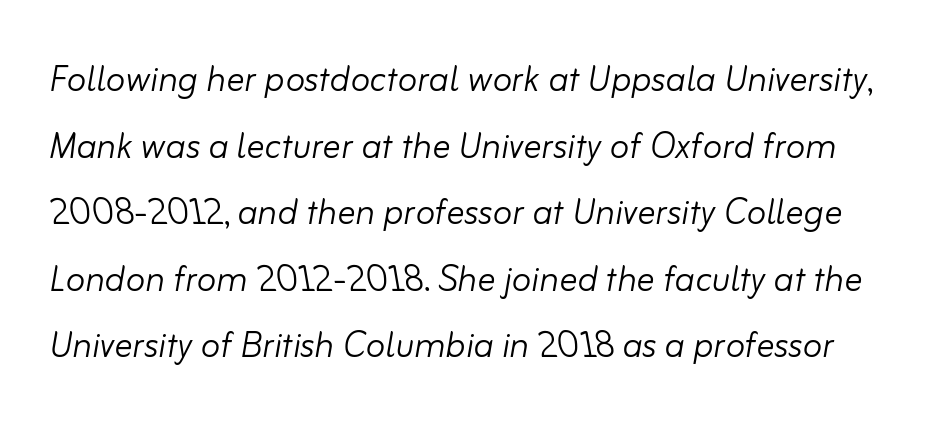
The image shows 45 px light type, italic (leaning right); set normal line spacing (1.48x), normal letter spacing, not underlined; low stroke contrast and a small x-height.
